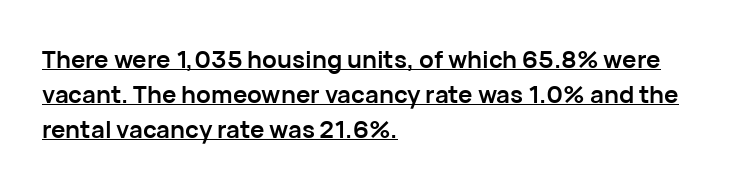
The image shows 24 px bold type, upright; set left-aligned, normal line spacing (1.46x), normal letter spacing, underlined.
